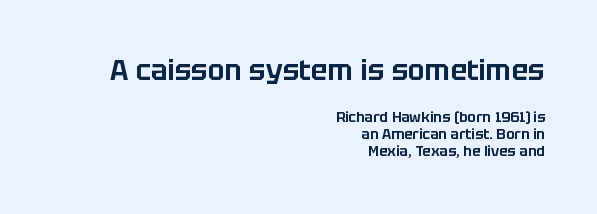
Note: larger setting up top, smaller setting below. Is this a fixed-width face? No — the glyphs have proportional, varying widths. Only glyphs here, with clear space below each row. You can tell it's not italic because the verticals are truly vertical.
